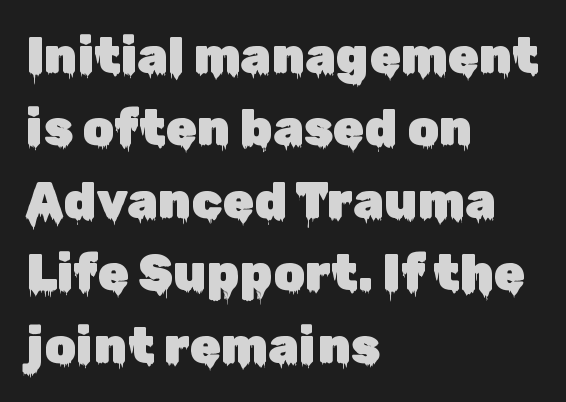
The image shows 50 px sans-serif type, upright; set left-aligned, normal line spacing (1.45x), normal letter spacing, not underlined; low stroke contrast and a medium x-height.
